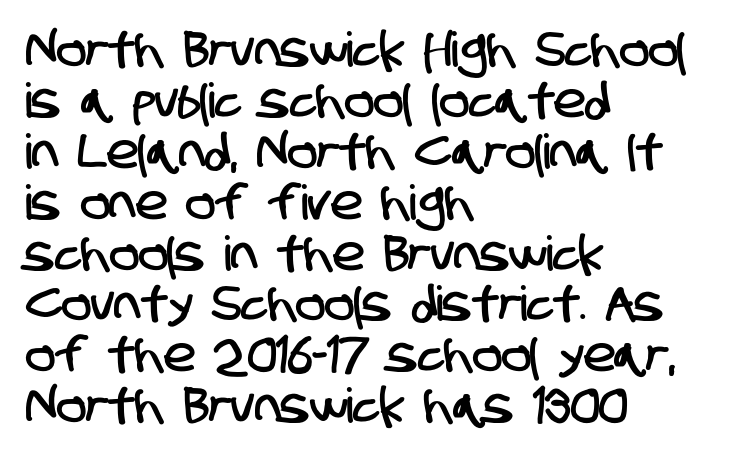
The image shows 48 px condensed sans-serif type; set left-aligned, tight line spacing (1.06x), normal letter spacing, not underlined; low stroke contrast and a large x-height.
